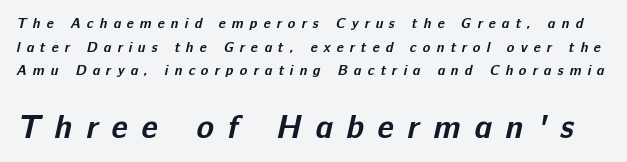
The image shows 32 px bold sans-serif type; set normal line spacing (1.68x), unusually wide letter spacing (+0.43 em), not underlined; the second (bottom) block is 2.29x larger; low stroke contrast and a medium x-height.
